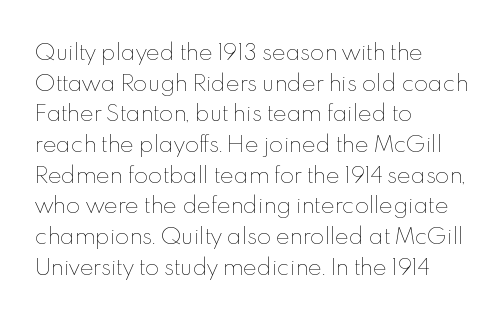
{"italic": "no", "bold": "no", "underline": "no", "align": "left", "line_spacing": "normal", "line_spacing_ratio": 1.46, "letter_spacing": "normal", "letter_spacing_em": 0.0, "glyph_px": 21}
